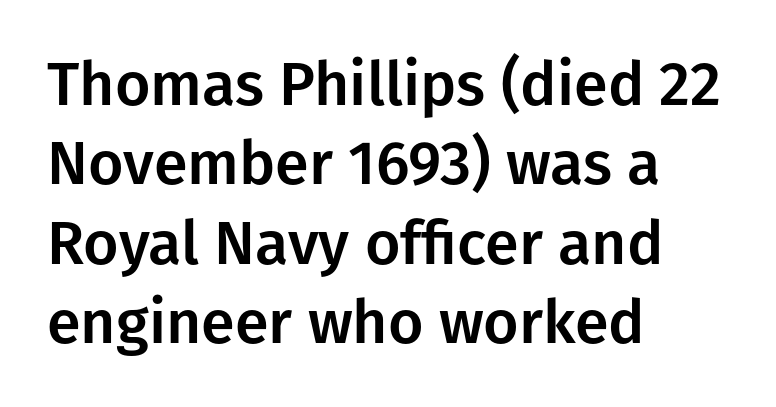
If you drew a ruler down the left edge, every line would touch it. Glyph-to-glyph distance matches everyday printed text. A roman cut, with each character standing at attention. Think of a printed novel: that variable character pitch is what you see here. Descenders hang freely into open space. The rendering uses a moderate line-height, typical for paragraphs.
